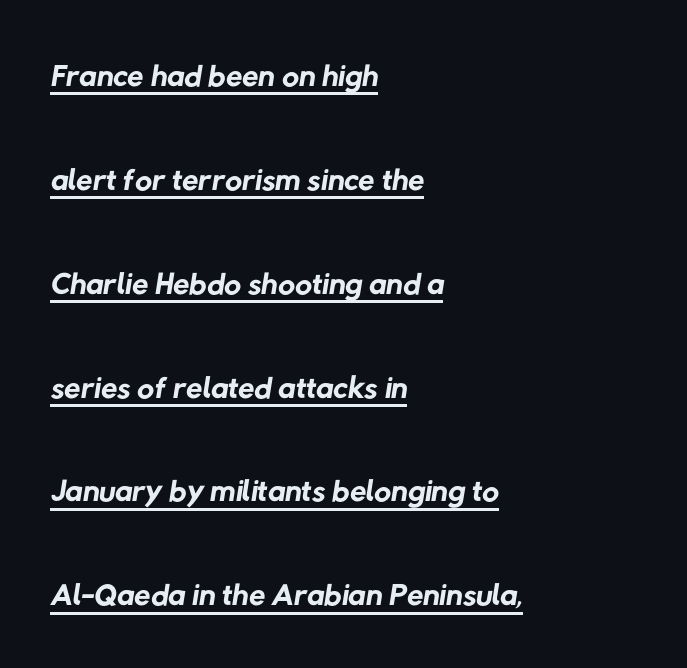
The image shows 47 px regular-weight sans-serif type; set left-aligned, loose line spacing (2.21x), normal letter spacing, underlined; low stroke contrast and a medium x-height.
